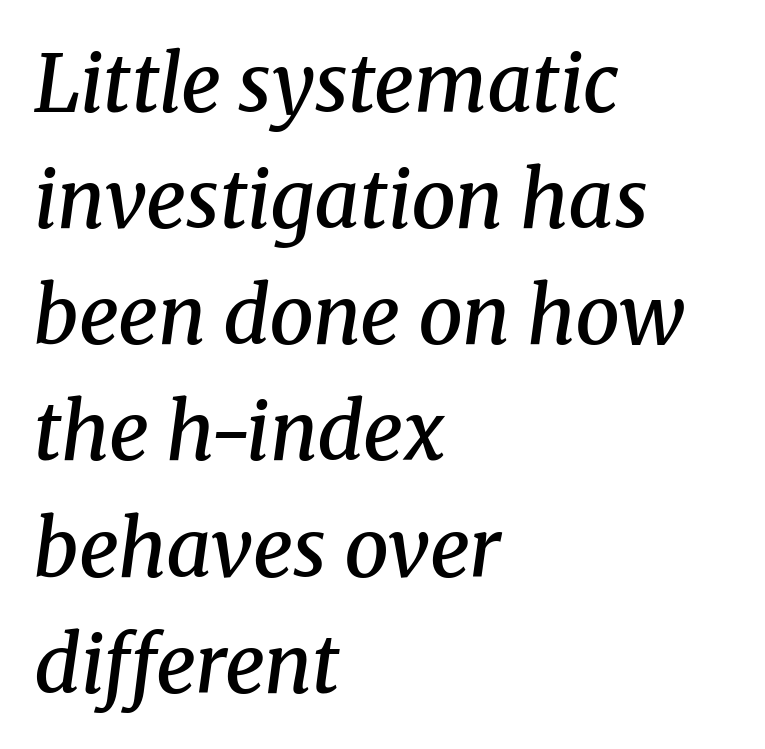
{"serif": "yes", "italic": "yes", "lean": "right", "slant_degrees": 8, "bold": "semi", "weight": "semibold", "width": "normal", "stroke_contrast": "medium", "x_height": "medium", "monospaced": "no", "underline": "no", "align": "left", "line_spacing": "normal", "line_spacing_ratio": 1.47, "letter_spacing": "normal", "letter_spacing_em": 0.0, "glyph_px": 79}
